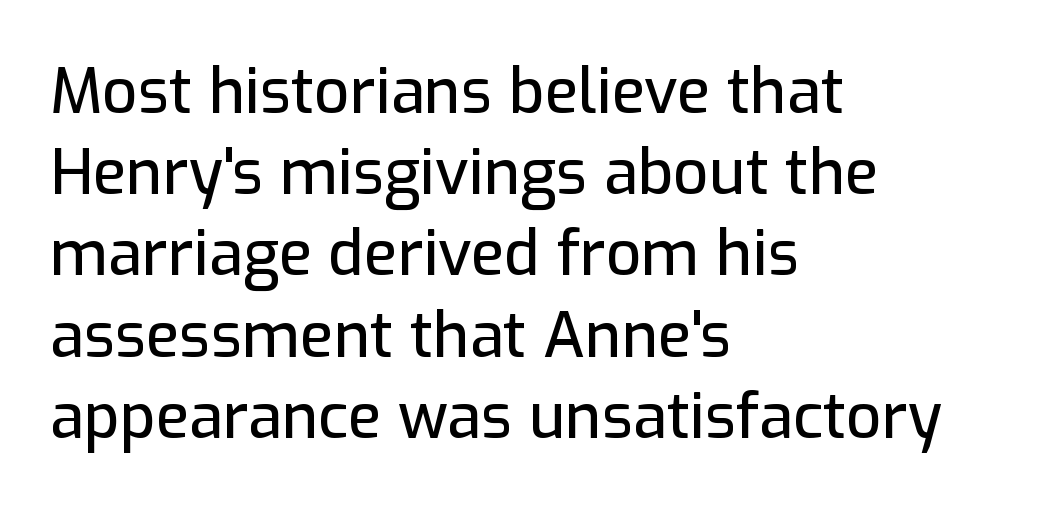
{"serif": "no", "italic": "no", "width": "normal", "stroke_contrast": "low", "x_height": "medium", "monospaced": "no", "underline": "no", "align": "left", "line_spacing": "normal", "line_spacing_ratio": 1.31, "letter_spacing": "normal", "letter_spacing_em": 0.0, "glyph_px": 62}
